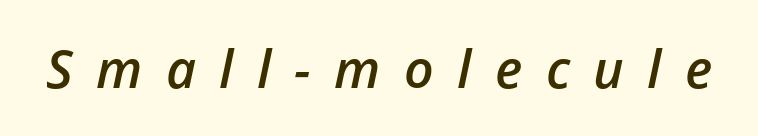
{"italic": "yes", "lean": "right", "slant_degrees": 12, "bold": "semi", "weight": "semibold", "width": "normal", "stroke_contrast": "low", "x_height": "medium", "monospaced": "no", "underline": "no", "letter_spacing": "wide", "letter_spacing_em": 0.45, "glyph_px": 52}
